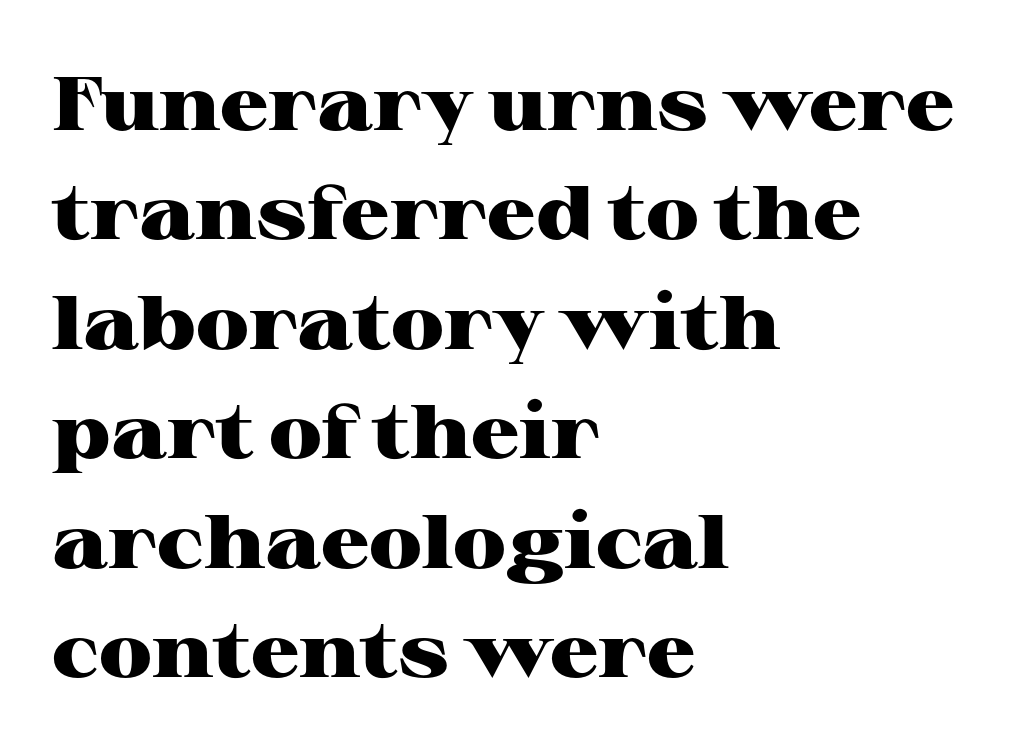
Q: Is the text bold? A: Yes.
Q: Is the text italic (slanted)? A: No, it is upright.
Q: Is the typeface a serif or a sans-serif typeface? A: Serif.
Q: Is the text underlined? A: No.
Q: How is the paragraph aligned? A: Left-aligned.
Q: Is the spacing between letters normal or unusually wide? A: Normal.
Q: Is the spacing between lines tight, normal or loose? A: Normal.
Q: Width (condensed, normal, or wide)? A: Wide.
Q: Stroke contrast? A: High.
Q: x-height? A: Medium.
Q: Monospaced? A: No.
